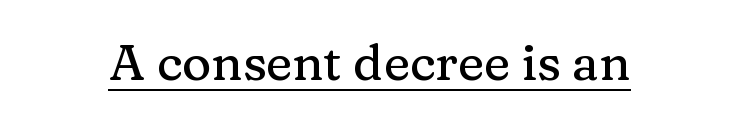
Q: Is the text italic (slanted)? A: No, it is upright.
Q: Is the typeface a serif or a sans-serif typeface? A: Serif.
Q: Is the text underlined? A: Yes.
Q: Is the spacing between letters normal or unusually wide? A: Normal.
Q: Width (condensed, normal, or wide)? A: Normal.
Q: Stroke contrast? A: Medium.
Q: x-height? A: Medium.
Q: Monospaced? A: No.
